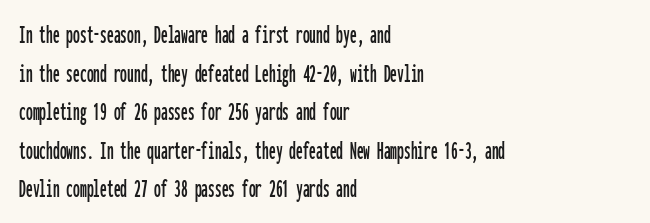
Tracking value appears to be zero — textbook default spacing. The font's upright variant was chosen for this text. Alignment: flush left. Rows of type keep a routine distance in the vertical direction. This rendering features lettering with no underline.
